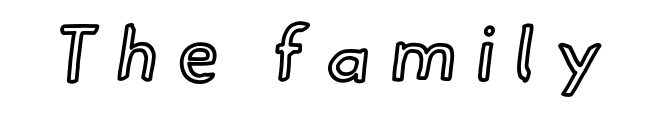
Note the varied advance widths — an 'i' is clearly narrower than an 'm'. Tracking value appears strongly positive — letters spread wide. The foot of each line stays bare and open.
